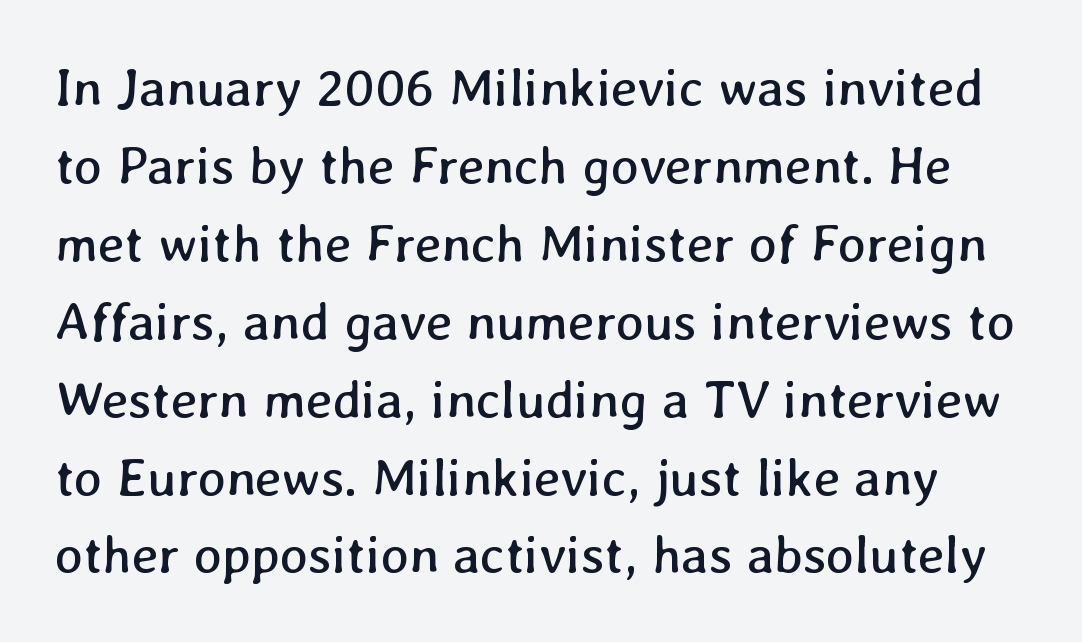
{"bold": "no", "weight": "regular", "width": "normal", "stroke_contrast": "low", "x_height": "medium", "monospaced": "no", "underline": "no", "line_spacing": "normal", "line_spacing_ratio": 1.47, "letter_spacing": "normal", "letter_spacing_em": 0.0, "glyph_px": 53}
